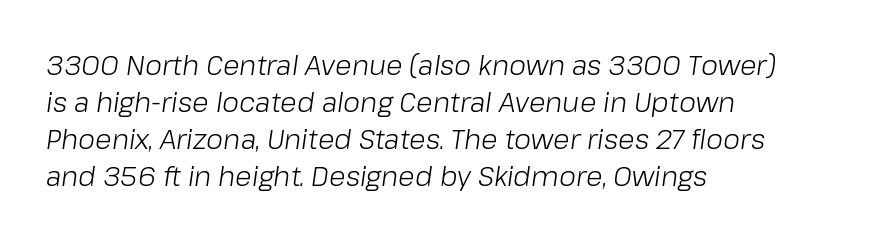
Interline gaps are of average width in this sample. Check the space under the baseline: it is left empty. In terms of letterspacing, this is plain default setting. The specimen reads as italic at a glance.
